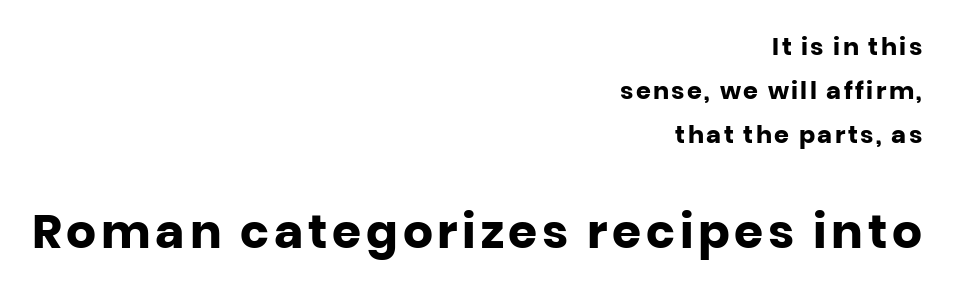
The image shows 47 px heavy sans-serif type, upright; set right-aligned, line spacing 1.84x, not underlined; the second (bottom) block is 1.96x larger; low stroke contrast and a large x-height.
